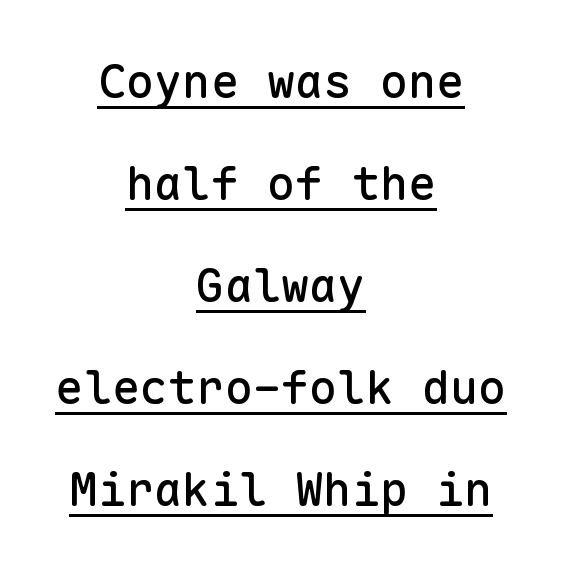
The image shows 47 px sans-serif type, upright, monospaced; set centered, loose line spacing (2.17x), normal letter spacing, underlined; low stroke contrast and a medium x-height.
